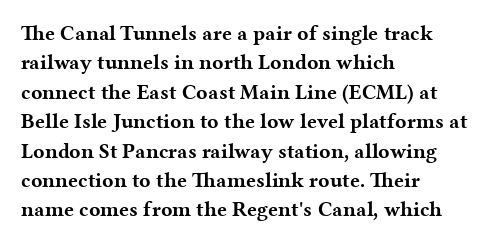
Q: Is the text bold? A: Yes.
Q: Is the text italic (slanted)? A: No, it is upright.
Q: Is the text underlined? A: No.
Q: How is the paragraph aligned? A: Left-aligned.
Q: Is the spacing between letters normal or unusually wide? A: Normal.
Q: Is the spacing between lines tight, normal or loose? A: Normal.
